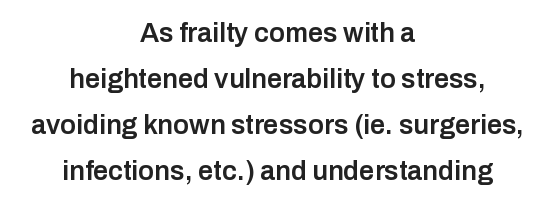
{"italic": "no", "bold": "semi", "underline": "no", "align": "center", "line_spacing": "normal", "line_spacing_ratio": 1.7, "letter_spacing": "normal", "letter_spacing_em": 0.0, "glyph_px": 27}
